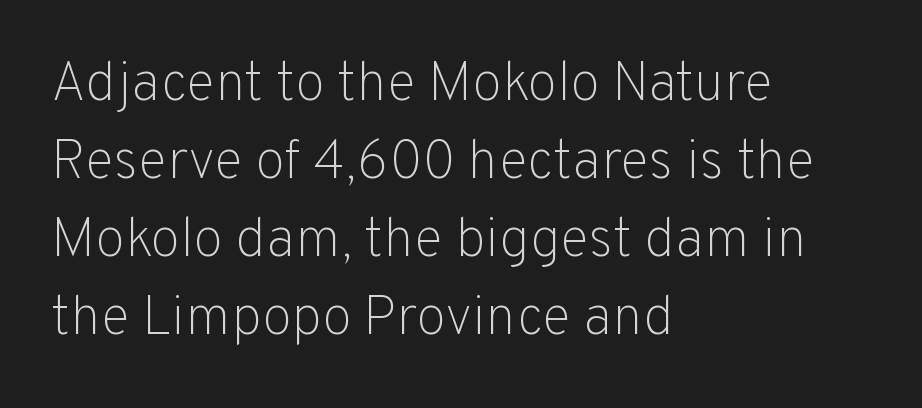
A typesetter would mark this as roman, not italic. This rendering leaves character spacing at its baseline value. The block of text has a typical density, with ordinary space between rows. The strip under each line holds only bare page. What kind of face is this? One without serifs — a sans.
